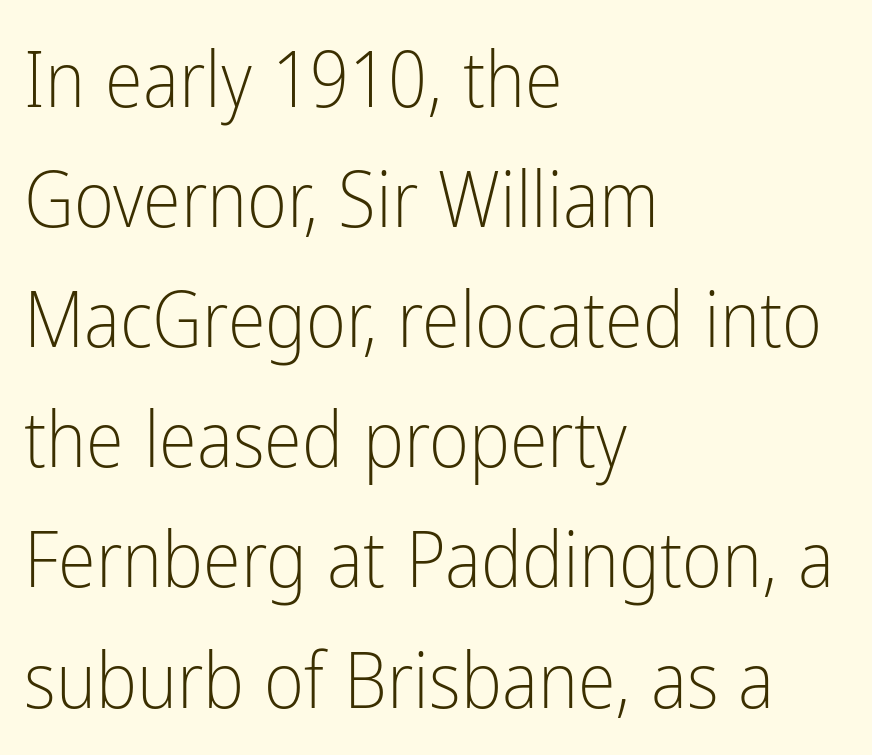
{"serif": "no", "italic": "no", "bold": "no", "weight": "light", "width": "condensed", "stroke_contrast": "low", "x_height": "medium", "monospaced": "no", "underline": "no", "align": "left", "line_spacing": "normal", "line_spacing_ratio": 1.56, "letter_spacing": "normal", "letter_spacing_em": 0.0, "glyph_px": 77}
